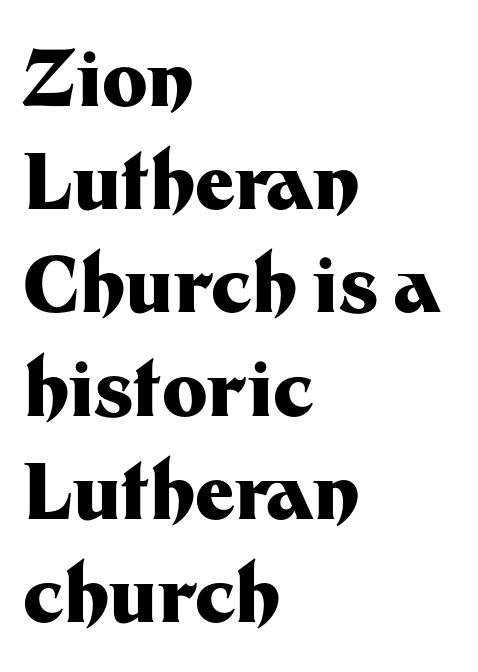
Q: Is the text bold? A: Yes.
Q: Is the text italic (slanted)? A: No, it is upright.
Q: Is the typeface a serif or a sans-serif typeface? A: Sans-serif.
Q: Is the text underlined? A: No.
Q: How is the paragraph aligned? A: Left-aligned.
Q: Is the spacing between letters normal or unusually wide? A: Normal.
Q: Is the spacing between lines tight, normal or loose? A: Normal.
Q: Width (condensed, normal, or wide)? A: Normal.
Q: Stroke contrast? A: Medium.
Q: x-height? A: Medium.
Q: Monospaced? A: No.
